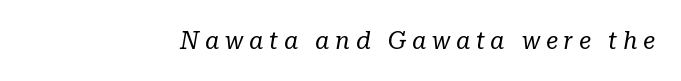
The specimen reads as italic at a glance. The gap between lines stays unmarked. Bold? No — there's no thickening of the strokes. The letterforms stand isolated, each surrounded by extra space.
